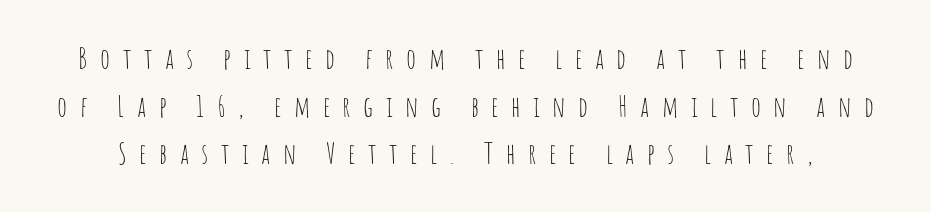
The image shows 29 px thin, condensed sans-serif type, upright; set normal line spacing (1.64x), unusually wide letter spacing (+0.43 em), not underlined; low stroke contrast and a large x-height.
